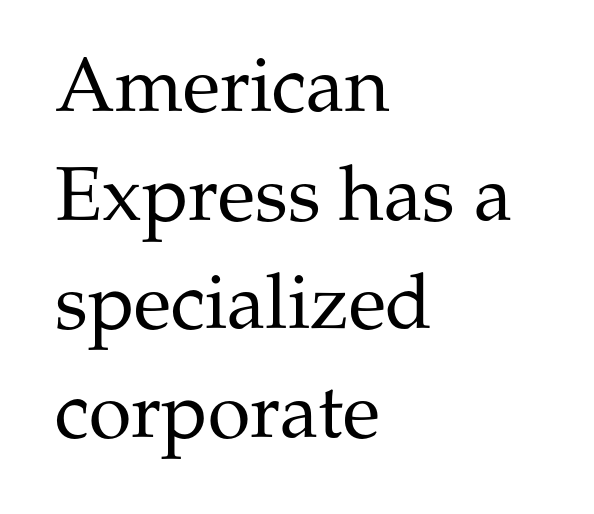
The image shows 77 px regular-weight serif type, upright; set left-aligned, normal line spacing (1.41x), normal letter spacing, not underlined; medium stroke contrast and a medium x-height.
